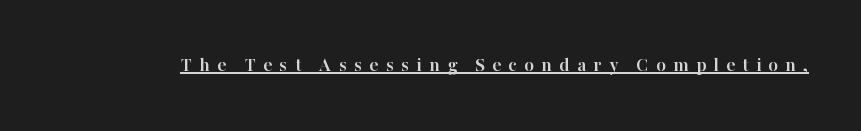
Weight: bold. Unlike italic type, these characters show no tilt at all. There is plenty of visible air inserted between adjacent glyphs. This is underlined copy, the kind a proofreader might mark for attention.
